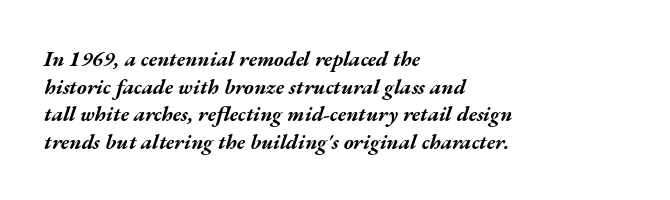
The rendering anchors every line to the left-hand side. No extra tracking has been applied to these lines. The rendering applies a slant to the glyphs. The block of text has a typical density, with ordinary space between rows. This is heavy type, rendered in bold.
